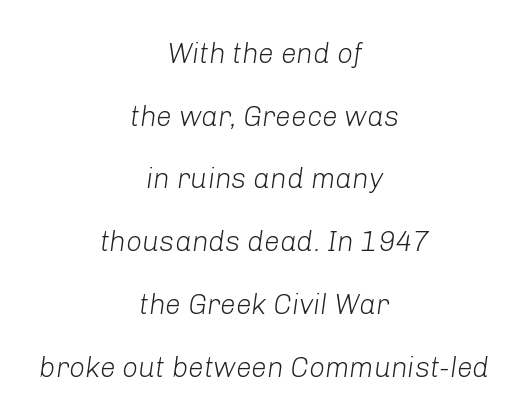
Q: Is the text bold? A: No.
Q: Is the text italic (slanted)? A: Yes, it leans right by about 8 degrees.
Q: Is the text underlined? A: No.
Q: How is the paragraph aligned? A: Centered.
Q: Is the spacing between letters normal or unusually wide? A: Normal.
Q: Is the spacing between lines tight, normal or loose? A: Loose.
Q: Width (condensed, normal, or wide)? A: Normal.
Q: Stroke contrast? A: Low.
Q: x-height? A: Medium.
Q: Monospaced? A: No.
